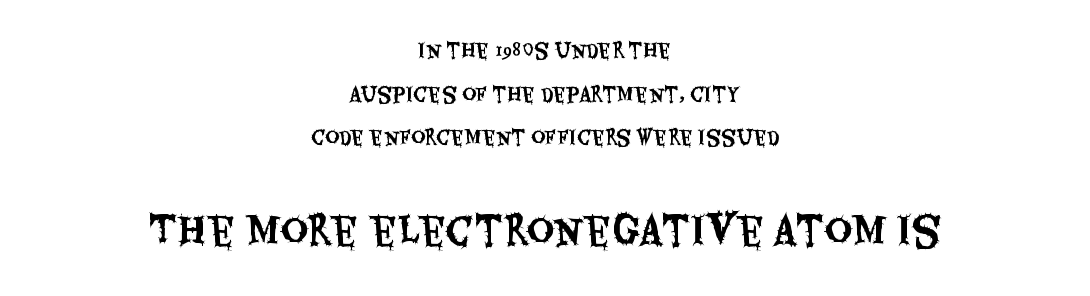
The image shows 38 px condensed sans-serif type, upright; set centered, loose line spacing (2.3x), normal letter spacing, not underlined; the second (bottom) block is 2.0x larger; medium stroke contrast and a large x-height.
